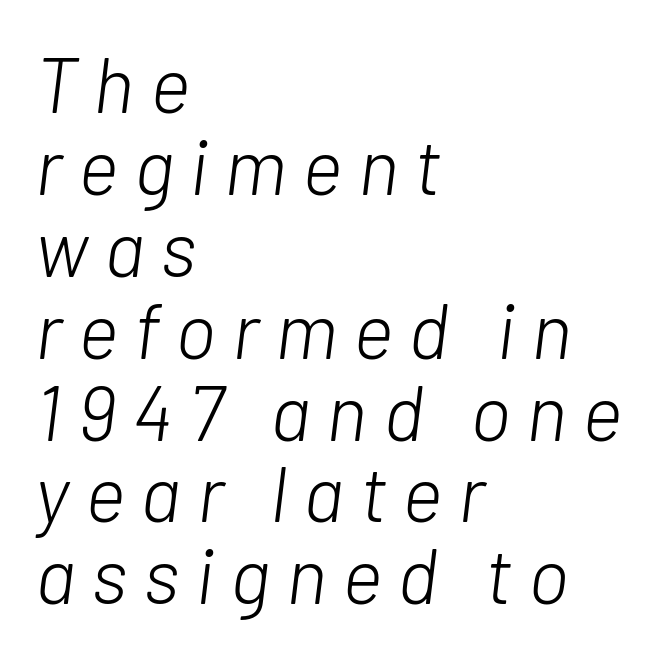
The specimen reads as italic at a glance. Looks like regular typesetting: each glyph gets only the width it needs. Teacher's note: observe the even left margin — that is flush-left alignment. The gaps between neighbouring characters are conspicuously large.
